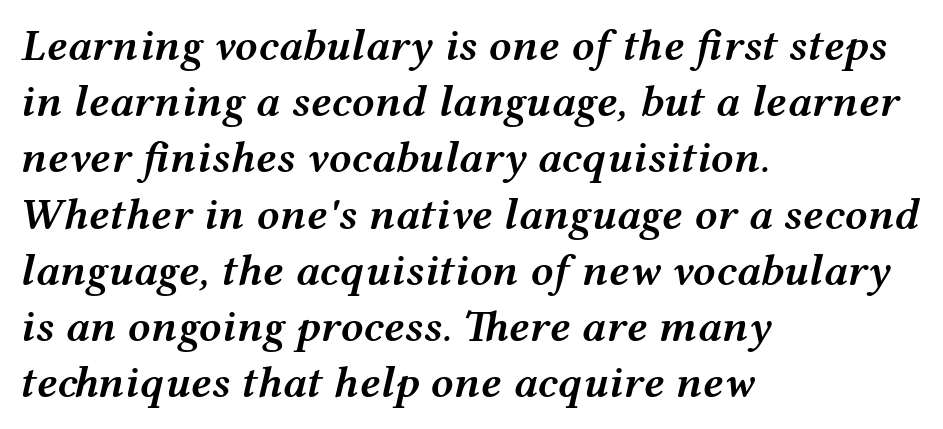
The image shows 45 px semibold, wide type, italic (leaning right); set left-aligned, normal line spacing (1.25x), normal letter spacing, not underlined; medium stroke contrast and a medium x-height.
